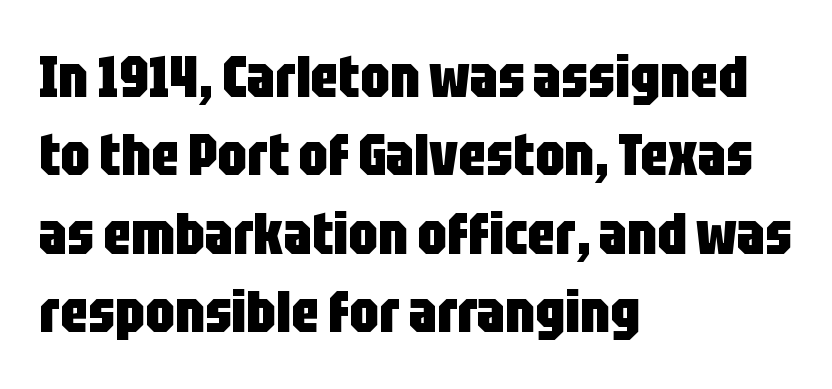
You could not count columns in this text — the font is proportionally spaced. These words are printed bold, with thick strokes throughout. Standard letterfit; no display-style spreading of the glyphs. These lines stack with their left ends in a neat column. A sans-serif font was chosen for this passage. Each new line begins a customary step beneath the previous one.
